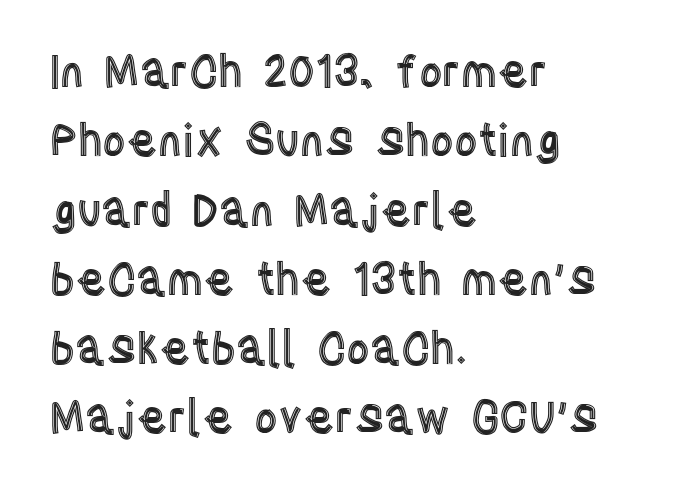
Q: Is the text italic (slanted)? A: No, it is upright.
Q: Is the text underlined? A: No.
Q: How is the paragraph aligned? A: Left-aligned.
Q: Is the spacing between letters normal or unusually wide? A: Normal.
Q: Is the spacing between lines tight, normal or loose? A: Normal.
Q: Width (condensed, normal, or wide)? A: Condensed.
Q: x-height? A: Large.
Q: Monospaced? A: No.
